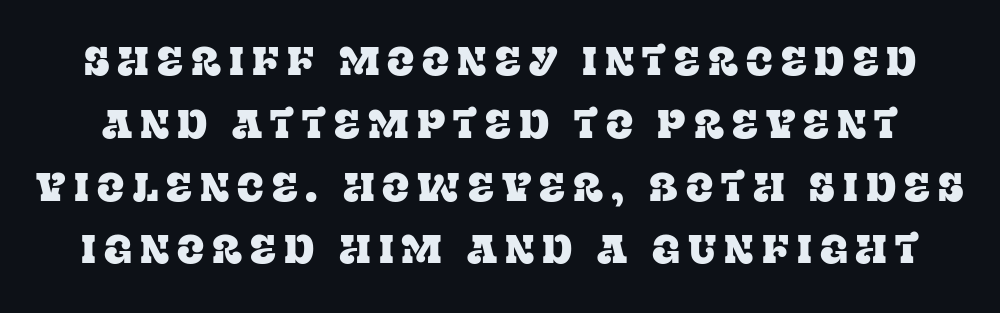
The image shows 40 px serif type, upright; set normal line spacing (1.57x), unusually wide letter spacing (+0.2 em), not underlined; low stroke contrast and a large x-height.
